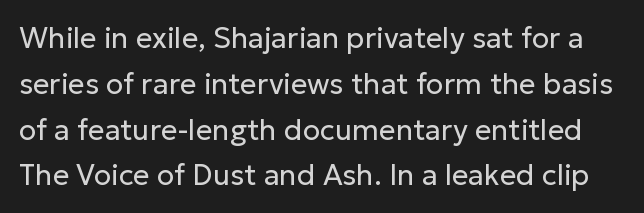
The image shows 29 px regular-weight sans-serif type, upright; set normal line spacing (1.58x), normal letter spacing, not underlined; low stroke contrast and a medium x-height.
